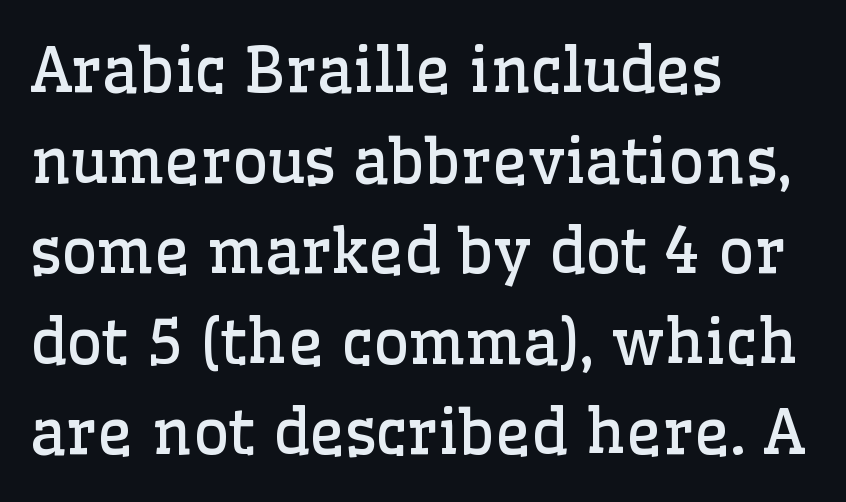
{"serif": "yes", "italic": "no", "bold": "no", "weight": "regular", "width": "normal", "stroke_contrast": "low", "x_height": "medium", "monospaced": "no", "underline": "no", "align": "left", "line_spacing": "normal", "line_spacing_ratio": 1.46, "letter_spacing": "normal", "letter_spacing_em": 0.0, "glyph_px": 62}
